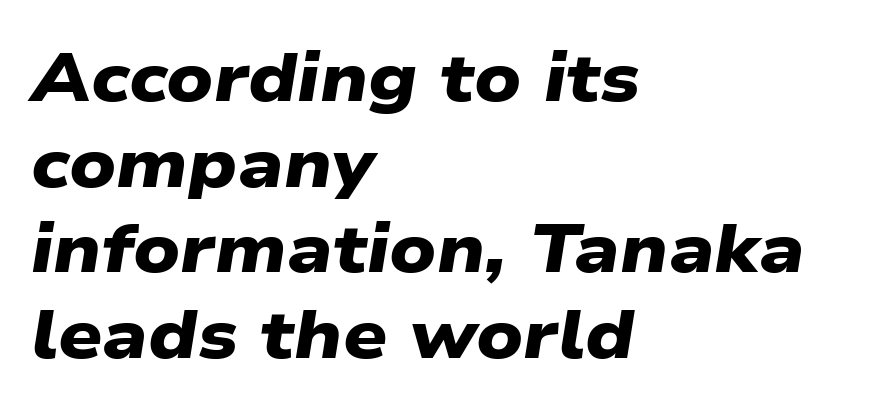
Q: Is the text bold? A: Yes.
Q: Is the typeface a serif or a sans-serif typeface? A: Sans-serif.
Q: Is the text underlined? A: No.
Q: How is the paragraph aligned? A: Left-aligned.
Q: Is the spacing between letters normal or unusually wide? A: Normal.
Q: Width (condensed, normal, or wide)? A: Wide.
Q: Stroke contrast? A: Low.
Q: x-height? A: Medium.
Q: Monospaced? A: No.
